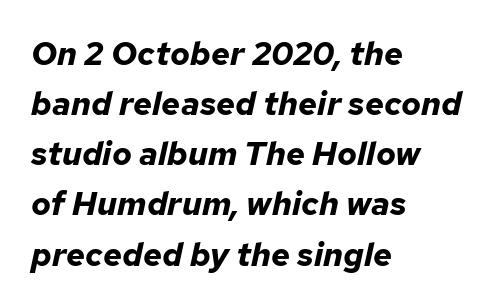
The image shows 33 px bold type, italic (leaning right); set left-aligned, normal line spacing (1.52x), normal letter spacing, not underlined; low stroke contrast and a medium x-height.
